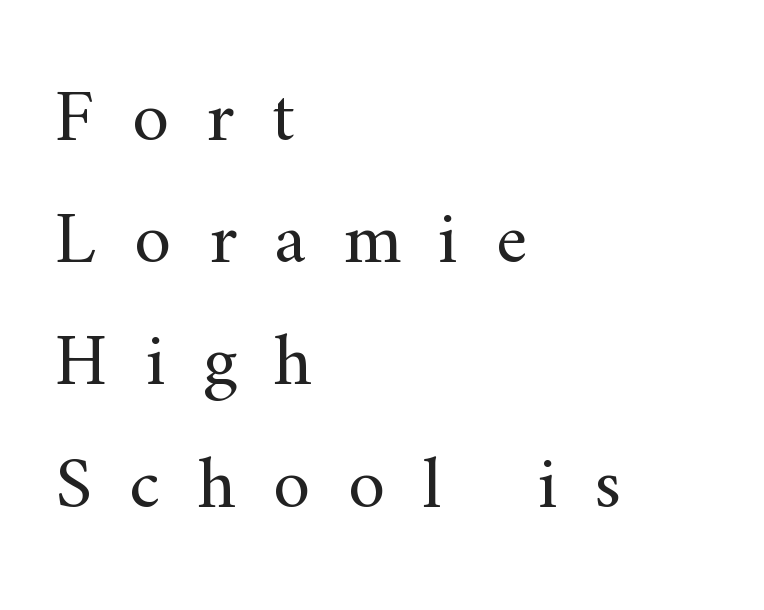
{"serif": "yes", "italic": "no", "bold": "no", "weight": "regular", "width": "normal", "stroke_contrast": "medium", "x_height": "small", "monospaced": "no", "underline": "no", "align": "left", "line_spacing": "normal", "line_spacing_ratio": 1.63, "letter_spacing": "wide", "letter_spacing_em": 0.5, "glyph_px": 75}
